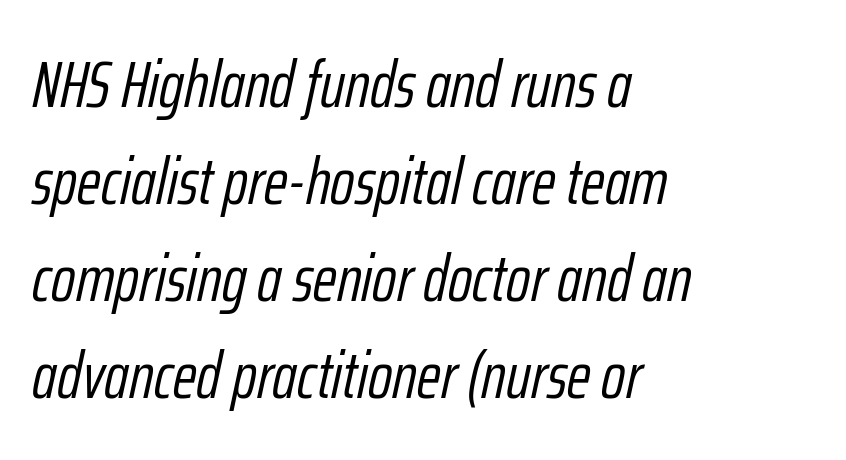
The ragged edge is on the right, which tells us the setting is flush left. The gaps between neighbouring characters are ordinary and unremarkable. If you drew a line through each stem, it would be angled. Lines of text with bare space underneath. Think standard paragraph weight, or any step lighter than that. In terms of leading, this rendering sits right in the middle.
